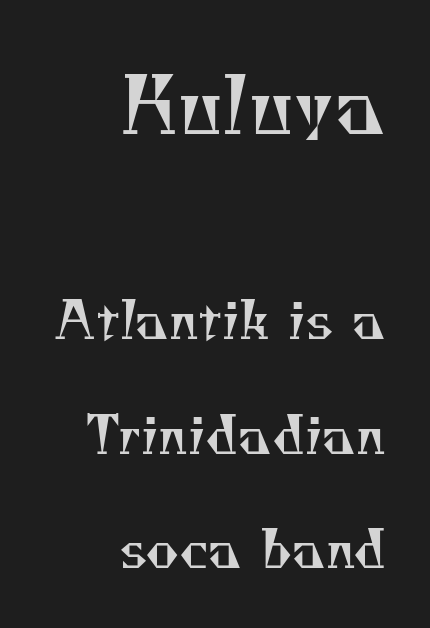
{"serif": "yes", "bold": "no", "weight": "regular", "width": "normal", "stroke_contrast": "medium", "x_height": "small", "monospaced": "no", "underline": "no", "align": "right", "line_spacing": "loose", "line_spacing_ratio": 2.25, "letter_spacing": "normal", "letter_spacing_em": 0.0, "larger_block": "first", "size_ratio": 1.51, "glyph_px": 77}
